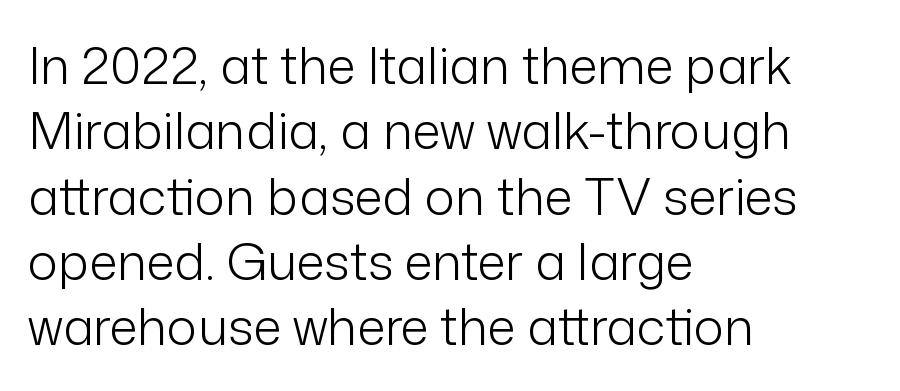
{"serif": "no", "italic": "no", "bold": "no", "weight": "light", "width": "normal", "stroke_contrast": "low", "x_height": "medium", "monospaced": "no", "underline": "no", "align": "left", "line_spacing": "normal", "line_spacing_ratio": 1.28, "letter_spacing": "normal", "letter_spacing_em": 0.0, "glyph_px": 51}
